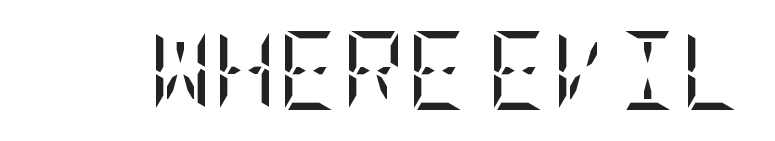
{"serif": "yes", "italic": "no", "bold": "no", "weight": "regular", "width": "condensed", "stroke_contrast": "low", "x_height": "large", "underline": "no", "letter_spacing": "normal", "letter_spacing_em": 0.0, "glyph_px": 79}
